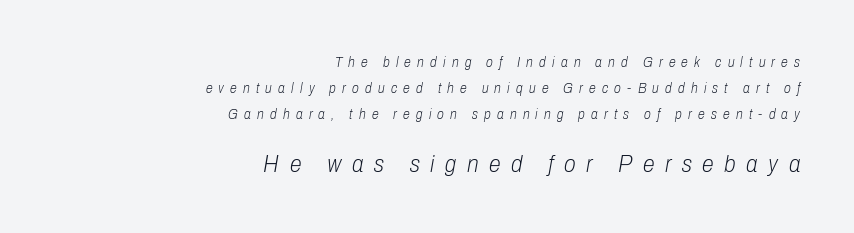
The axis of the letterforms is tilted away from vertical. The letters in the lower block stand taller than those in the block above. Tracking here is generous; glyphs stand well apart from one another. The foot of each line stays bare and open.
